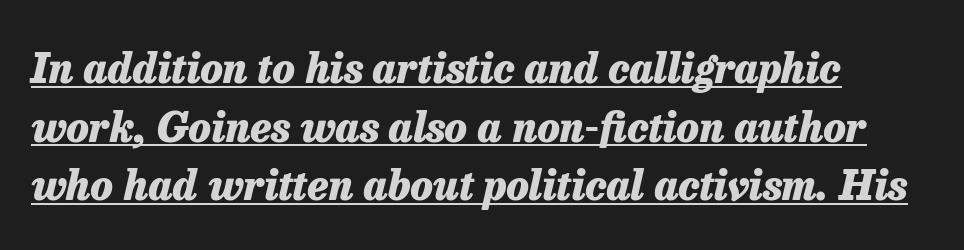
{"italic": "yes", "lean": "right", "slant_degrees": 13, "bold": "yes", "weight": "heavy", "width": "normal", "stroke_contrast": "low", "x_height": "medium", "monospaced": "no", "underline": "yes", "align": "left", "line_spacing": "normal", "line_spacing_ratio": 1.43, "letter_spacing": "normal", "letter_spacing_em": 0.0, "glyph_px": 41}
